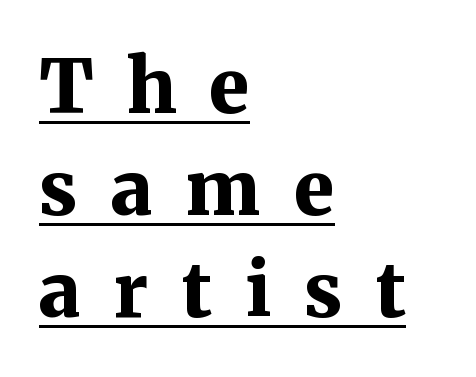
Letter spacing: wide. Looks like regular typesetting: each glyph gets only the width it needs. This is heavy type, rendered in bold. Ordinary non-slanted type is in use.
